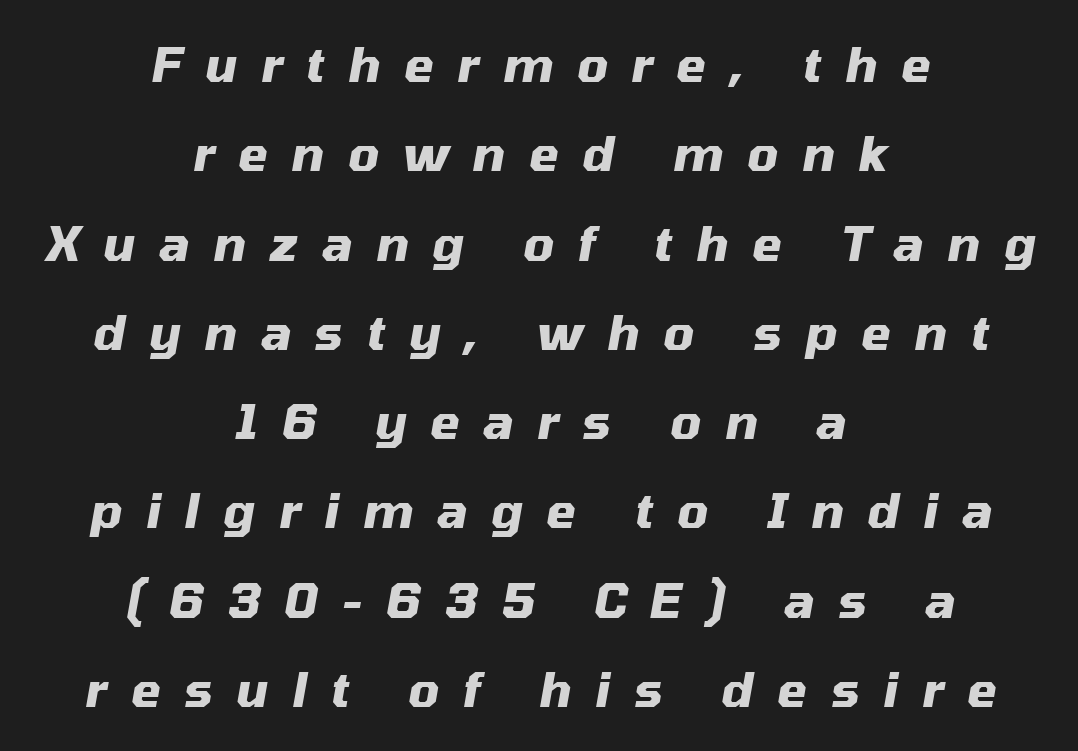
The image shows 48 px heavy type, italic (leaning right); set centered, line spacing 1.86x, unusually wide letter spacing (+0.49 em), not underlined; medium stroke contrast and a medium x-height.
